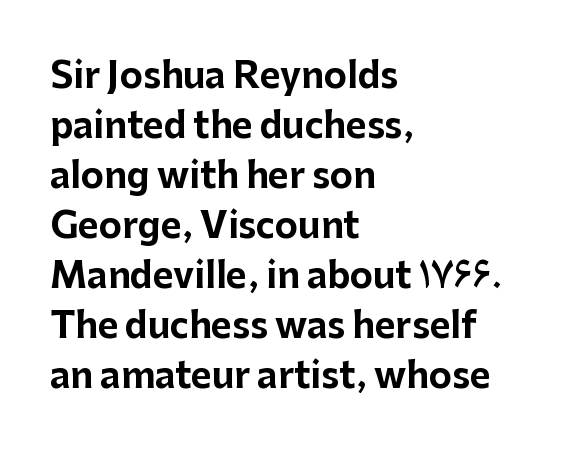
The image shows 35 px bold sans-serif type, upright; set left-aligned, normal line spacing (1.43x), normal letter spacing, not underlined; low stroke contrast and a medium x-height.
